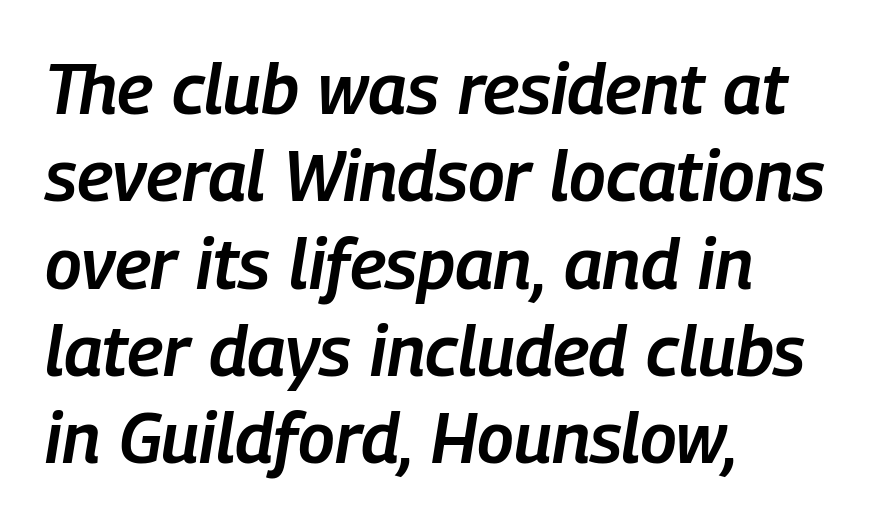
The gap between lines stays unmarked. Observe the ordinary spacing: letters are neighbours, not strangers. What weight is shown? A semibold, between regular and bold. This sample is left-justified, so line endings fall wherever the words run out.
